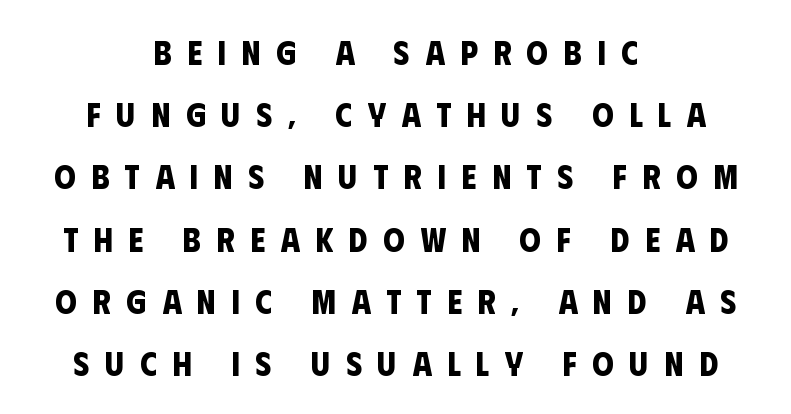
{"serif": "no", "bold": "yes", "weight": "bold", "width": "condensed", "stroke_contrast": "low", "x_height": "large", "monospaced": "no", "underline": "no", "align": "center", "line_spacing_ratio": 1.83, "letter_spacing": "wide", "letter_spacing_em": 0.46, "glyph_px": 34}
